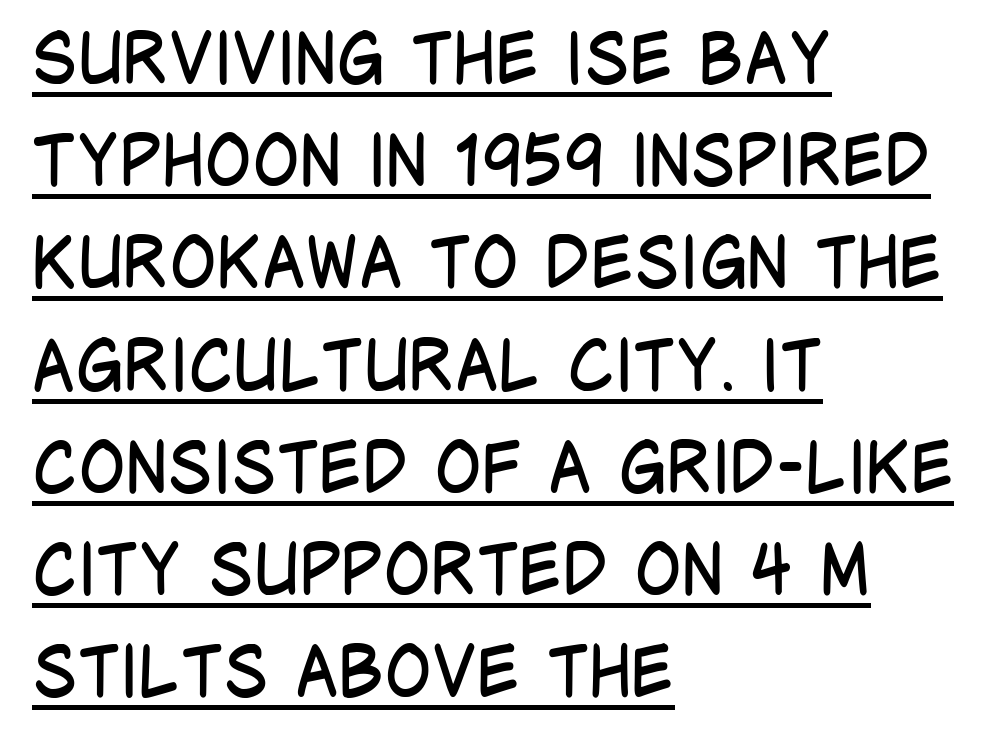
A typesetter would mark this as roman, not italic. The horizontal fit of the characters is conventional and even. The passage shown is underscored from start to finish. Letterform terminals end flat and unadorned throughout the passage. In terms of leading, this rendering sits right in the middle. Where is the straight margin? On the left.
